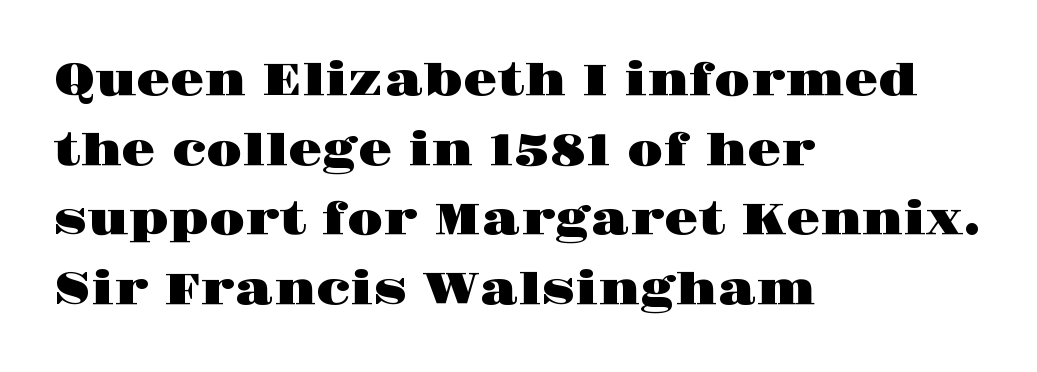
The image shows 44 px wide serif type, upright; set left-aligned, normal line spacing (1.58x), normal letter spacing, not underlined; high stroke contrast and a large x-height.
